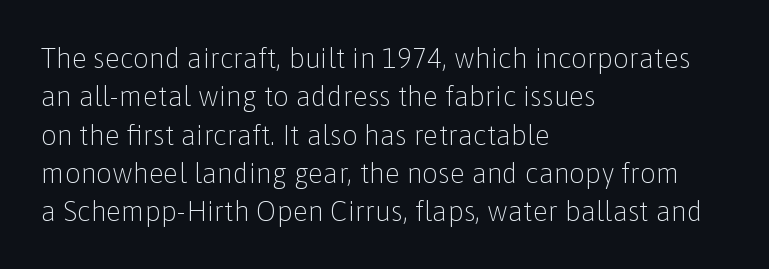
Casual observation: everything's shoved over to the left. Stroke mass is kept to a normal reading level or below. The letterforms sit shoulder to shoulder at normal distance. How would I describe the line gaps? Plain and ordinary. A roman cut, with each character standing at attention. Do the characters align in a grid? No, the font is proportional.
